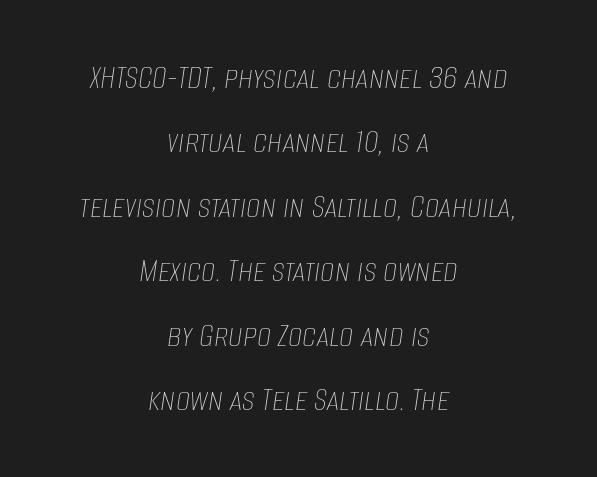
{"italic": "yes", "lean": "right", "slant_degrees": 8, "bold": "no", "weight": "thin", "width": "condensed", "stroke_contrast": "low", "x_height": "large", "monospaced": "no", "underline": "no", "align": "center", "line_spacing_ratio": 1.79, "letter_spacing": "normal", "letter_spacing_em": 0.0, "glyph_px": 36}
